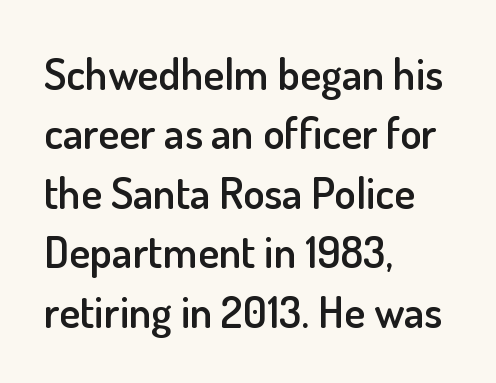
{"serif": "no", "italic": "no", "bold": "semi", "weight": "semibold", "width": "normal", "stroke_contrast": "low", "x_height": "small", "monospaced": "no", "underline": "no", "align": "left", "line_spacing": "normal", "line_spacing_ratio": 1.35, "letter_spacing": "normal", "letter_spacing_em": 0.0, "glyph_px": 44}
